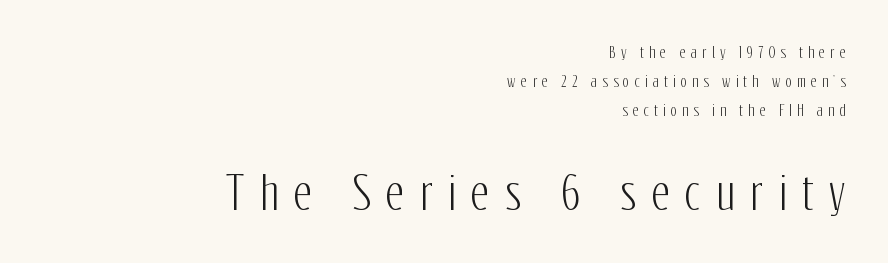
Q: Is the text italic (slanted)? A: No, it is upright.
Q: Is the typeface a serif or a sans-serif typeface? A: Sans-serif.
Q: Is the text underlined? A: No.
Q: How is the paragraph aligned? A: Right-aligned.
Q: Is the spacing between letters normal or unusually wide? A: Unusually wide.
Q: Is the spacing between lines tight, normal or loose? A: Loose.
Q: Which block of text is set in a larger size, the first (top) or the second (bottom)? A: The second (bottom) one.
Q: Width (condensed, normal, or wide)? A: Condensed.
Q: Stroke contrast? A: Low.
Q: x-height? A: Medium.
Q: Monospaced? A: No.
